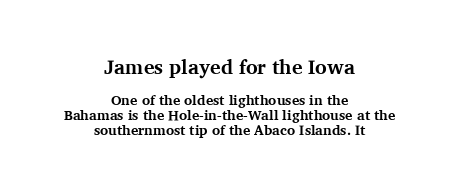
The foot of each line stays bare and open. Spacing between characters is what you'd get straight out of the box. In this sample the first text group is rendered at the bigger scale. This is the regular roman posture of the typeface. Interline gaps are noticeably narrow in this sample.
